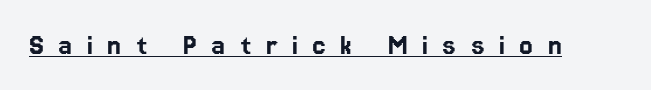
{"serif": "no", "italic": "no", "width": "normal", "stroke_contrast": "low", "x_height": "medium", "monospaced": "no", "underline": "yes", "letter_spacing": "wide", "letter_spacing_em": 0.47, "glyph_px": 31}
